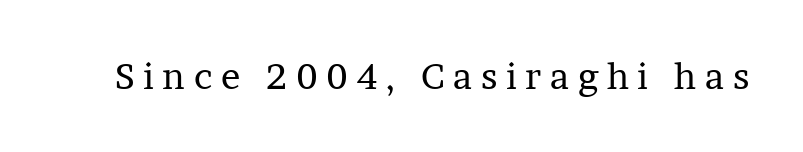
{"serif": "yes", "italic": "no", "bold": "no", "weight": "regular", "width": "normal", "stroke_contrast": "low", "x_height": "medium", "monospaced": "no", "underline": "no", "letter_spacing": "wide", "letter_spacing_em": 0.24, "glyph_px": 36}
